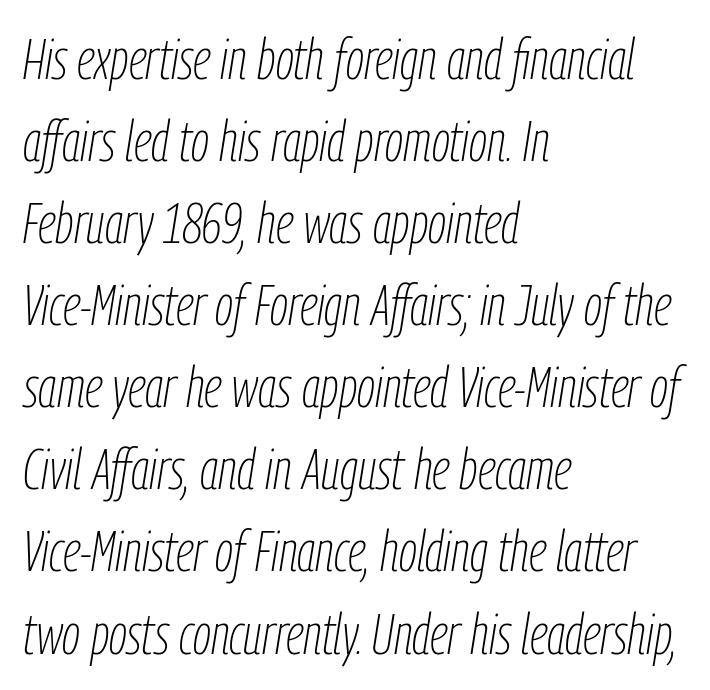
{"italic": "yes", "lean": "right", "slant_degrees": 9, "bold": "no", "weight": "thin", "width": "condensed", "stroke_contrast": "low", "x_height": "medium", "monospaced": "no", "underline": "no", "align": "left", "line_spacing": "normal", "line_spacing_ratio": 1.44, "letter_spacing": "normal", "letter_spacing_em": 0.0, "glyph_px": 57}
